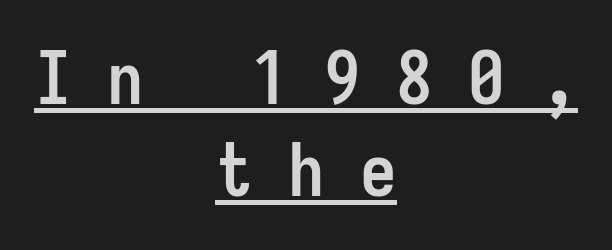
The image shows 73 px semibold, condensed sans-serif type, upright, monospaced; set centered, normal line spacing (1.26x), unusually wide letter spacing (+0.49 em), underlined; low stroke contrast and a medium x-height.
